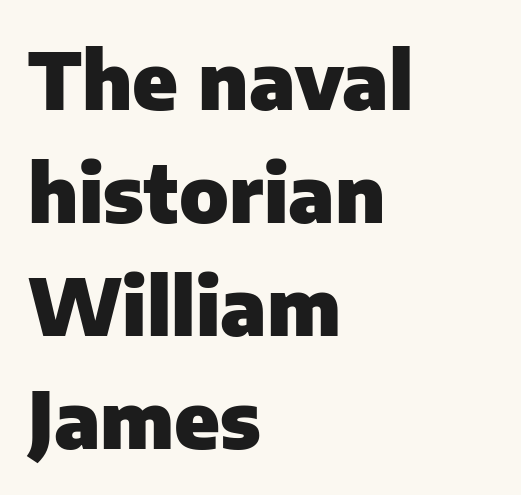
The image shows 79 px heavy sans-serif type, upright; set left-aligned, normal line spacing (1.43x), normal letter spacing, not underlined; low stroke contrast and a medium x-height.
